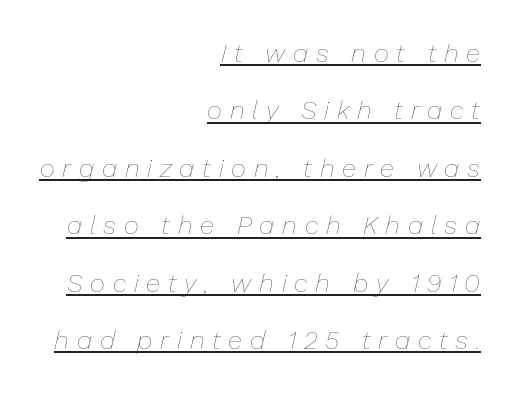
{"italic": "yes", "lean": "right", "slant_degrees": 13, "bold": "no", "underline": "yes", "align": "right", "line_spacing": "loose", "line_spacing_ratio": 2.21, "letter_spacing": "wide", "letter_spacing_em": 0.3, "glyph_px": 26}
